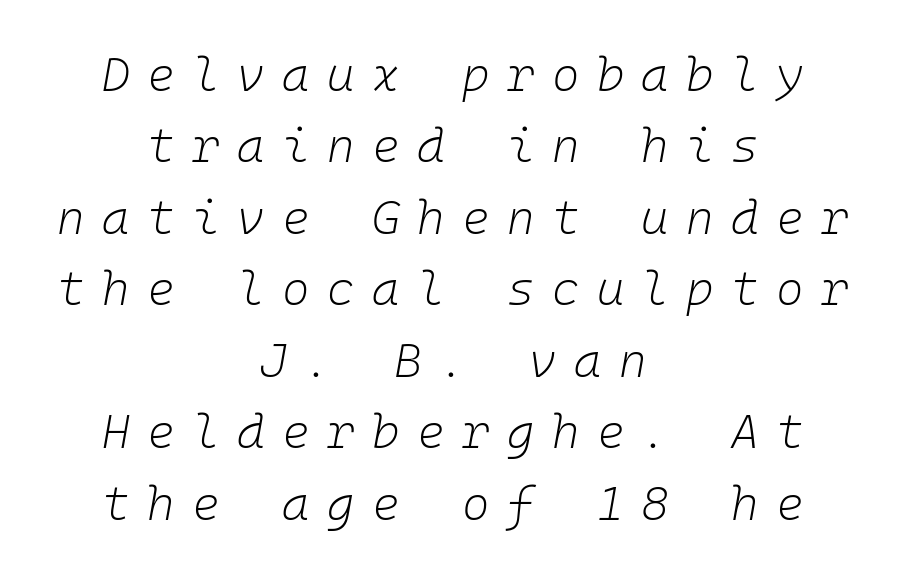
Line spacing here is normal. No word sits above an underline. Between one letter and the next there's a generous, obvious gap. Here the designer chose a console-style face with uniform glyph widths. The paragraph shown floats in the horizontal middle.
